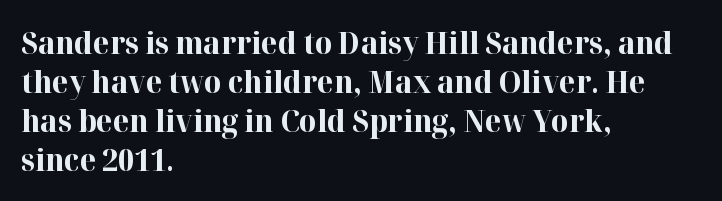
{"serif": "yes", "italic": "no", "bold": "yes", "weight": "bold", "width": "normal", "stroke_contrast": "high", "x_height": "medium", "monospaced": "no", "underline": "no", "align": "left", "line_spacing": "normal", "line_spacing_ratio": 1.3, "letter_spacing": "normal", "letter_spacing_em": 0.0, "glyph_px": 30}
